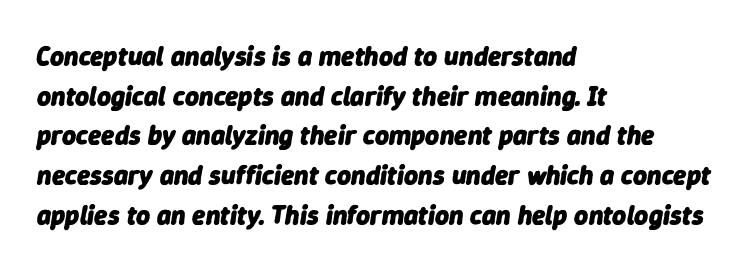
Nobody drew a line under any word here. This is heavy type, rendered in bold. Caption: multi-line text, flush left, ragged right. Whoever set this chose a conventional vertical rhythm. Is the type slanted? Yes — the strokes lean at a clear angle.
